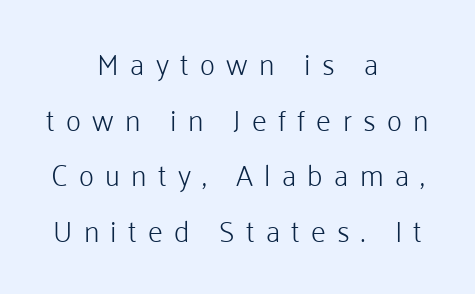
{"serif": "no", "italic": "no", "bold": "no", "weight": "light", "width": "normal", "stroke_contrast": "low", "x_height": "medium", "monospaced": "no", "underline": "no", "align": "center", "line_spacing": "loose", "line_spacing_ratio": 1.92, "letter_spacing": "wide", "letter_spacing_em": 0.39, "glyph_px": 29}
